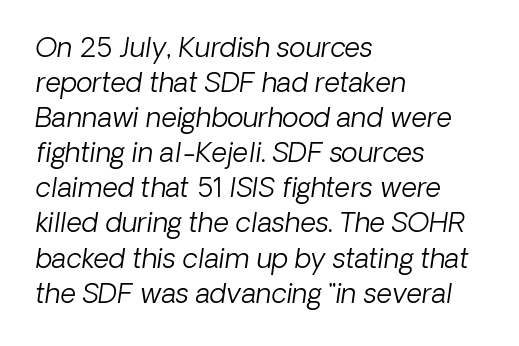
The image shows 27 px text type, italic (leaning right); set left-aligned, normal line spacing (1.3x), normal letter spacing, not underlined.
